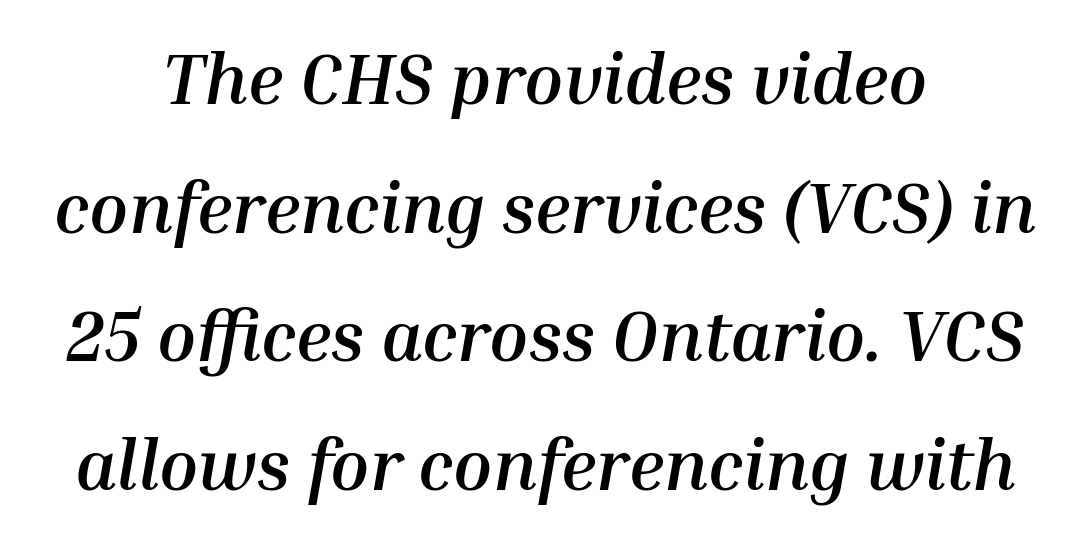
The image shows 71 px semibold type, italic (leaning right); set centered, line spacing 1.81x, normal letter spacing, not underlined; medium stroke contrast and a medium x-height.
